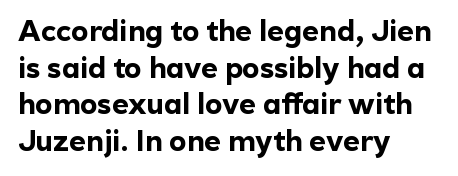
{"serif": "no", "italic": "no", "bold": "yes", "weight": "bold", "width": "normal", "x_height": "medium", "monospaced": "no", "underline": "no", "align": "left", "line_spacing": "normal", "line_spacing_ratio": 1.26, "letter_spacing": "normal", "letter_spacing_em": 0.0, "glyph_px": 29}
